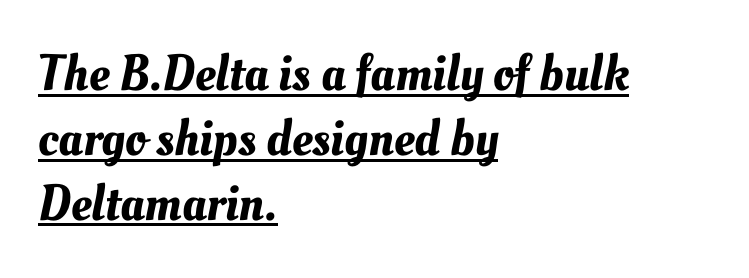
The image shows 51 px text type; set left-aligned, normal line spacing (1.27x), normal letter spacing, underlined; medium stroke contrast and a small x-height.
